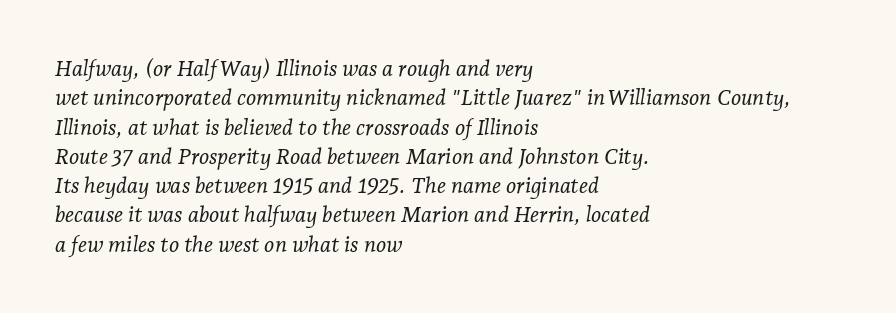
Descenders hang freely into open space. Vertical stems look standard width or narrower in stroke. The gaps between neighbouring characters are ordinary and unremarkable. The specimen reads as italic at a glance. Compared with a centered layout, this one pins lines to the left instead.
